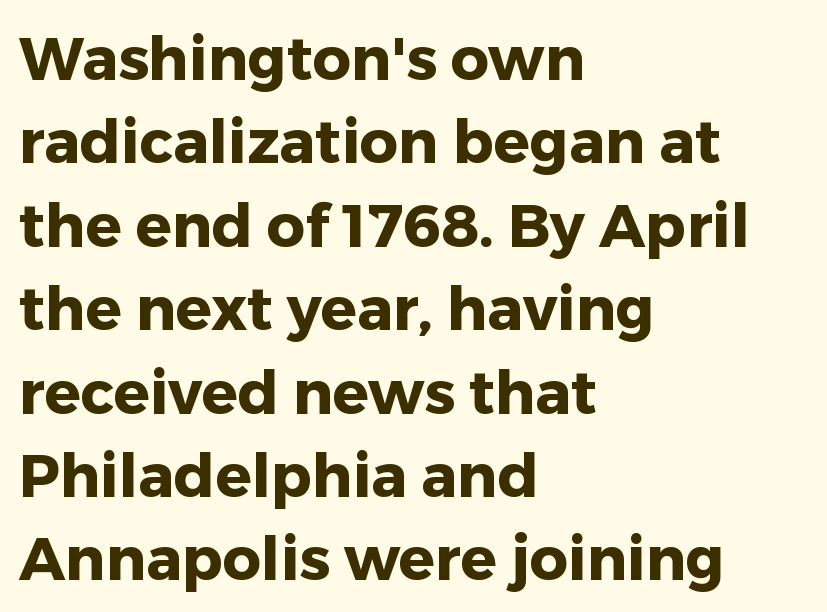
The rendering uses a moderate line-height, typical for paragraphs. The lines in this sample share a left origin and differ only in where they stop. The tracking reads as untouched default to a designer's eye. Descenders hang freely into open space.
